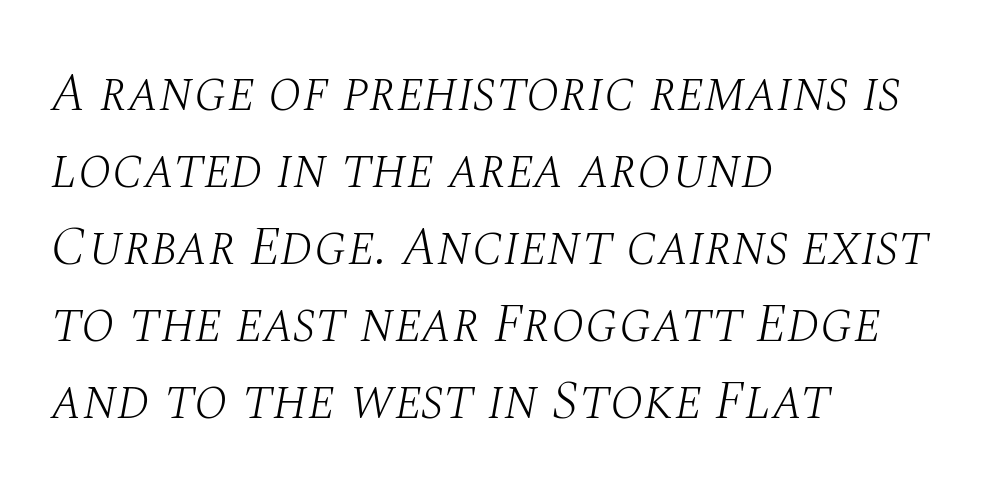
{"serif": "yes", "italic": "yes", "lean": "right", "slant_degrees": 10, "bold": "no", "weight": "light", "width": "normal", "stroke_contrast": "medium", "x_height": "large", "monospaced": "no", "underline": "no", "align": "left", "line_spacing": "normal", "line_spacing_ratio": 1.4, "letter_spacing": "normal", "letter_spacing_em": 0.0, "glyph_px": 55}
